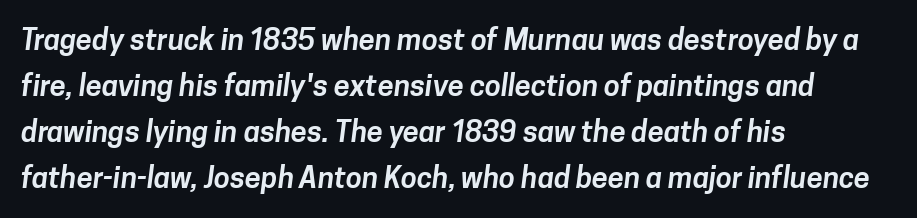
Q: Is the typeface a serif or a sans-serif typeface? A: Sans-serif.
Q: Is the text underlined? A: No.
Q: How is the paragraph aligned? A: Left-aligned.
Q: Is the spacing between letters normal or unusually wide? A: Normal.
Q: Is the spacing between lines tight, normal or loose? A: Normal.
Q: Width (condensed, normal, or wide)? A: Normal.
Q: Stroke contrast? A: Low.
Q: x-height? A: Medium.
Q: Monospaced? A: No.
